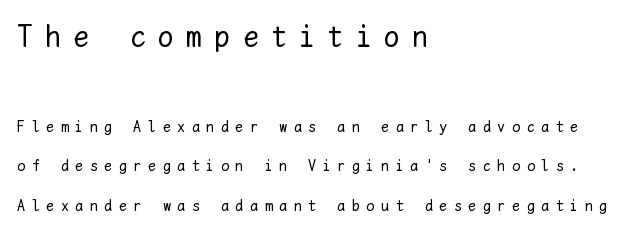
The image shows 31 px regular-weight type, upright, monospaced; set left-aligned, loose line spacing (2.44x), unusually wide letter spacing (+0.41 em), not underlined; the first (top) block is 1.94x larger; low stroke contrast and a medium x-height.
